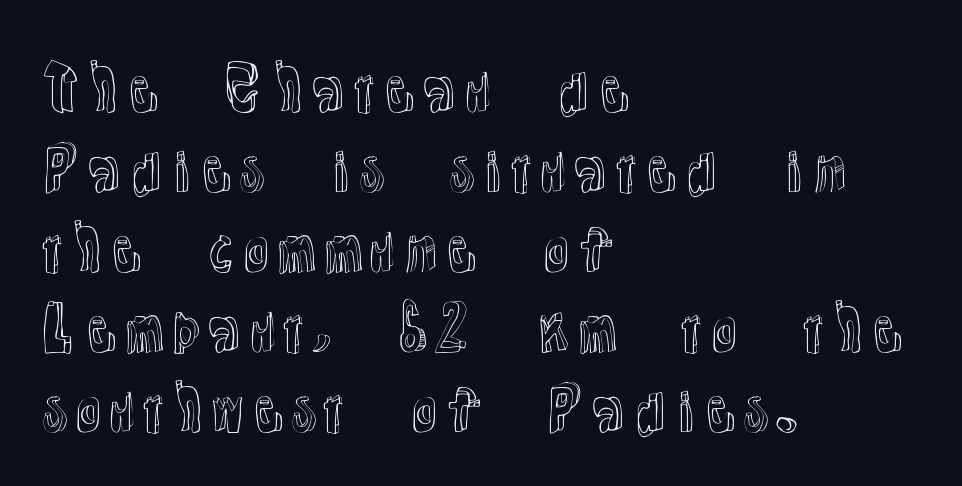
Q: Is the text italic (slanted)? A: No, it is upright.
Q: Is the text underlined? A: No.
Q: How is the paragraph aligned? A: Left-aligned.
Q: Is the spacing between letters normal or unusually wide? A: Normal.
Q: Is the spacing between lines tight, normal or loose? A: Normal.
Q: Width (condensed, normal, or wide)? A: Normal.
Q: x-height? A: Medium.
Q: Monospaced? A: No.
